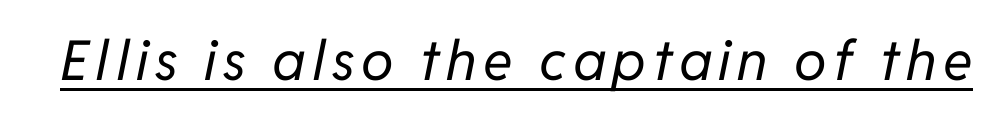
Q: Is the text bold? A: No.
Q: Is the text italic (slanted)? A: Yes, it leans right by about 11 degrees.
Q: Is the text underlined? A: Yes.
Q: Width (condensed, normal, or wide)? A: Normal.
Q: Stroke contrast? A: Low.
Q: x-height? A: Medium.
Q: Monospaced? A: No.
